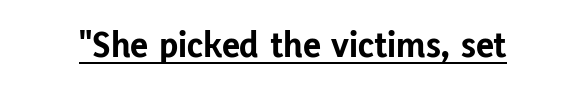
Q: Is the text bold? A: Yes.
Q: Is the text italic (slanted)? A: No, it is upright.
Q: Is the typeface a serif or a sans-serif typeface? A: Sans-serif.
Q: Is the text underlined? A: Yes.
Q: Is the spacing between letters normal or unusually wide? A: Normal.
Q: Width (condensed, normal, or wide)? A: Normal.
Q: Stroke contrast? A: Low.
Q: x-height? A: Medium.
Q: Monospaced? A: No.
